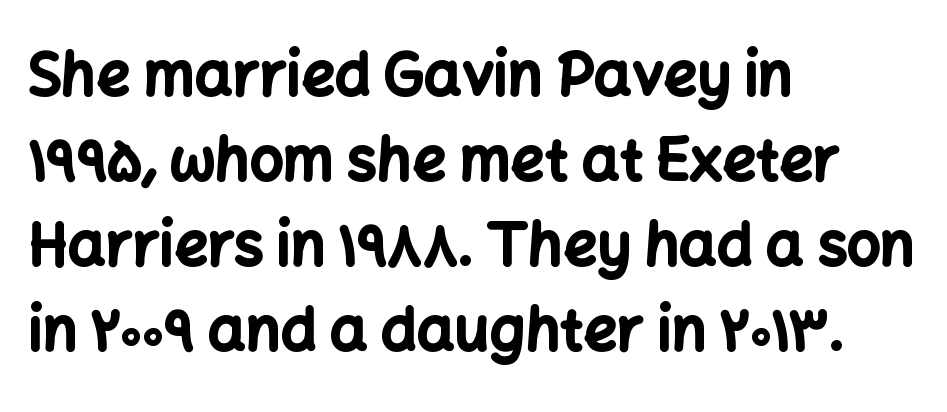
Q: Is the text bold? A: Yes.
Q: Is the text italic (slanted)? A: No, it is upright.
Q: Is the typeface a serif or a sans-serif typeface? A: Sans-serif.
Q: Is the text underlined? A: No.
Q: How is the paragraph aligned? A: Left-aligned.
Q: Is the spacing between letters normal or unusually wide? A: Normal.
Q: Is the spacing between lines tight, normal or loose? A: Normal.
Q: Width (condensed, normal, or wide)? A: Normal.
Q: Stroke contrast? A: Low.
Q: x-height? A: Medium.
Q: Monospaced? A: No.
